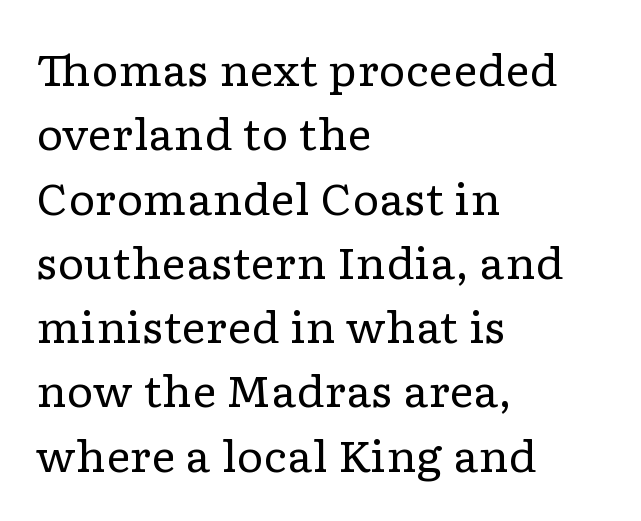
No chunkiness to these letters — they're not bold. The passage shown is typed in a proportional face where columns would drift. This is roman type, the default non-slanted kind. This rendering leaves character spacing at its baseline value. What kind of face is this? One with serifs.
